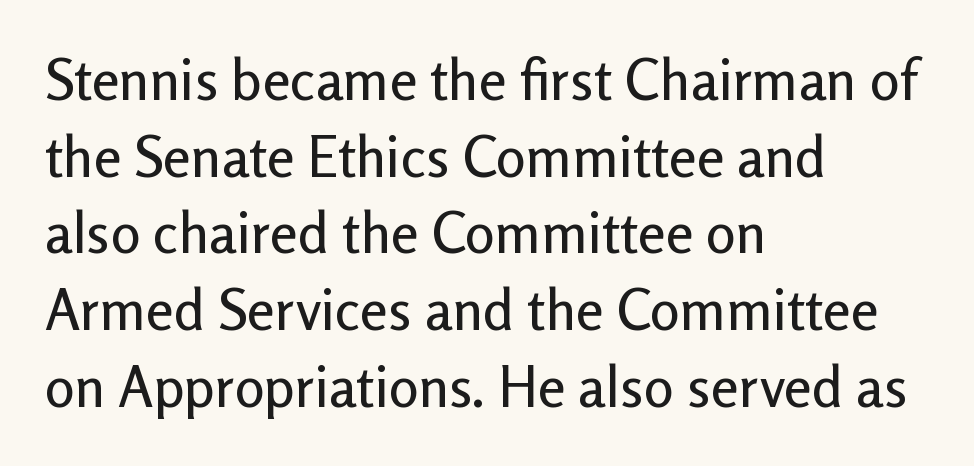
Q: Is the text italic (slanted)? A: No, it is upright.
Q: Is the typeface a serif or a sans-serif typeface? A: Sans-serif.
Q: Is the text underlined? A: No.
Q: How is the paragraph aligned? A: Left-aligned.
Q: Is the spacing between letters normal or unusually wide? A: Normal.
Q: Is the spacing between lines tight, normal or loose? A: Normal.
Q: Width (condensed, normal, or wide)? A: Normal.
Q: Stroke contrast? A: Low.
Q: x-height? A: Medium.
Q: Monospaced? A: No.
